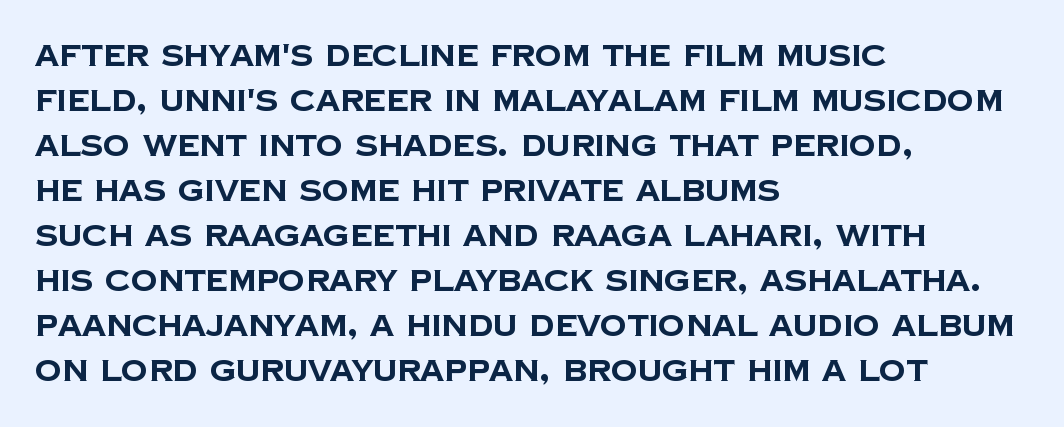
Q: Is the text bold? A: Yes.
Q: Is the typeface a serif or a sans-serif typeface? A: Sans-serif.
Q: Is the text underlined? A: No.
Q: How is the paragraph aligned? A: Left-aligned.
Q: Is the spacing between letters normal or unusually wide? A: Normal.
Q: Is the spacing between lines tight, normal or loose? A: Normal.
Q: Width (condensed, normal, or wide)? A: Normal.
Q: Stroke contrast? A: Low.
Q: x-height? A: Large.
Q: Monospaced? A: No.
